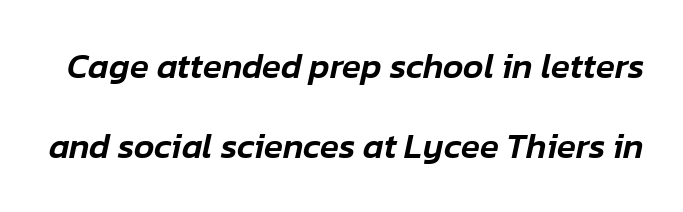
Q: Is the text italic (slanted)? A: Yes, it leans right by about 12 degrees.
Q: Is the text underlined? A: No.
Q: Is the spacing between letters normal or unusually wide? A: Normal.
Q: Is the spacing between lines tight, normal or loose? A: Loose.
Q: Width (condensed, normal, or wide)? A: Normal.
Q: Stroke contrast? A: Low.
Q: x-height? A: Medium.
Q: Monospaced? A: No.
